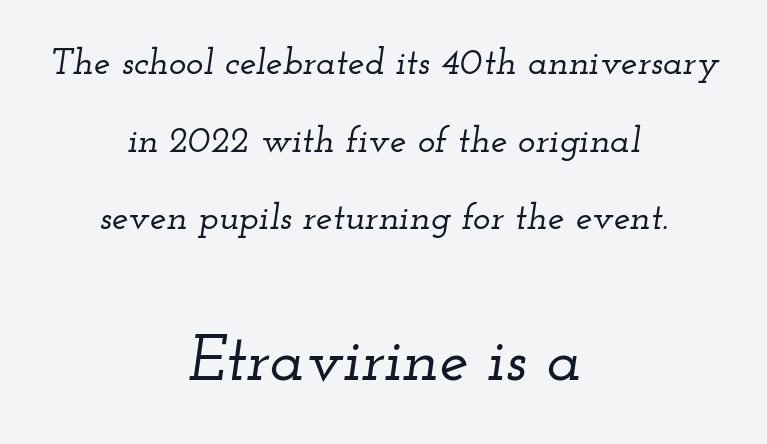
{"serif": "yes", "italic": "yes", "lean": "right", "slant_degrees": 12, "width": "wide", "stroke_contrast": "low", "x_height": "small", "monospaced": "no", "underline": "no", "align": "center", "line_spacing": "loose", "line_spacing_ratio": 2.1, "letter_spacing": "normal", "letter_spacing_em": 0.0, "larger_block": "second", "size_ratio": 1.76, "glyph_px": 65}
